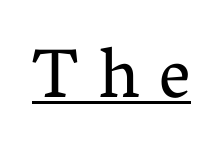
Q: Is the text bold? A: No.
Q: Is the text italic (slanted)? A: No, it is upright.
Q: Is the typeface a serif or a sans-serif typeface? A: Serif.
Q: Is the text underlined? A: Yes.
Q: Is the spacing between letters normal or unusually wide? A: Unusually wide.
Q: Width (condensed, normal, or wide)? A: Normal.
Q: Stroke contrast? A: Medium.
Q: x-height? A: Medium.
Q: Monospaced? A: No.
